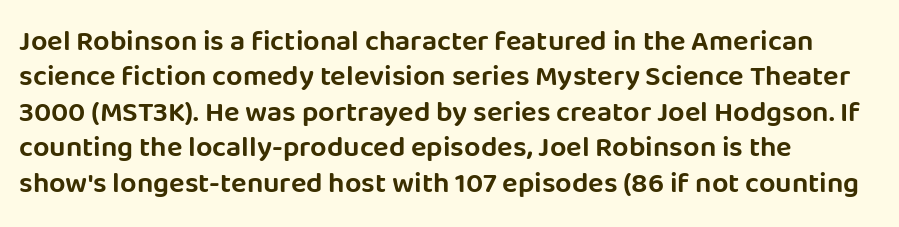
{"serif": "no", "italic": "no", "width": "normal", "stroke_contrast": "low", "x_height": "large", "monospaced": "no", "underline": "no", "align": "left", "line_spacing_ratio": 1.22, "letter_spacing": "normal", "letter_spacing_em": 0.0, "glyph_px": 29}
